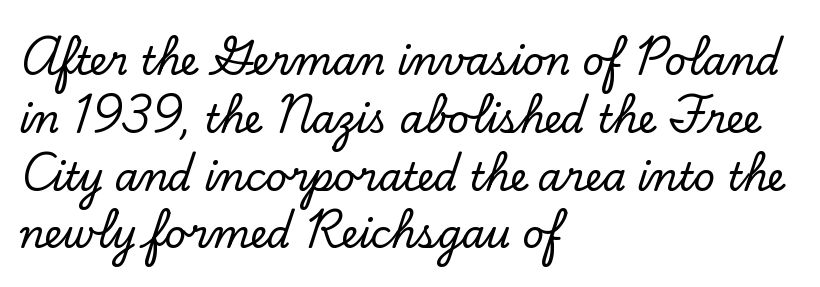
Notice how the passage keeps a crisp vertical edge on the left only. The letters sit at their default tracking, neither squeezed nor spread. The passage shown stacks its lines at a standard gap. Note the varied advance widths — an 'i' is clearly narrower than an 'm'. Classification — serif.
